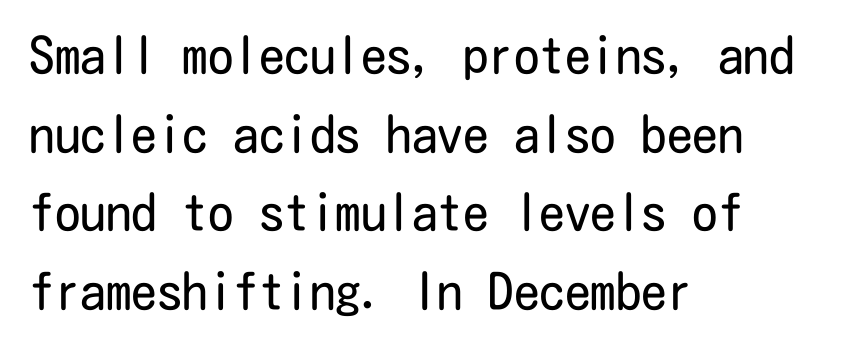
The image shows 51 px regular-weight, condensed sans-serif type, upright; set left-aligned, normal line spacing (1.54x), normal letter spacing, not underlined; low stroke contrast and a medium x-height.
